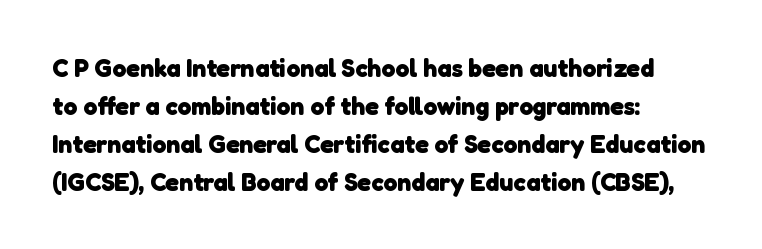
The image shows 25 px bold type; set left-aligned, normal line spacing (1.52x), normal letter spacing, not underlined.
